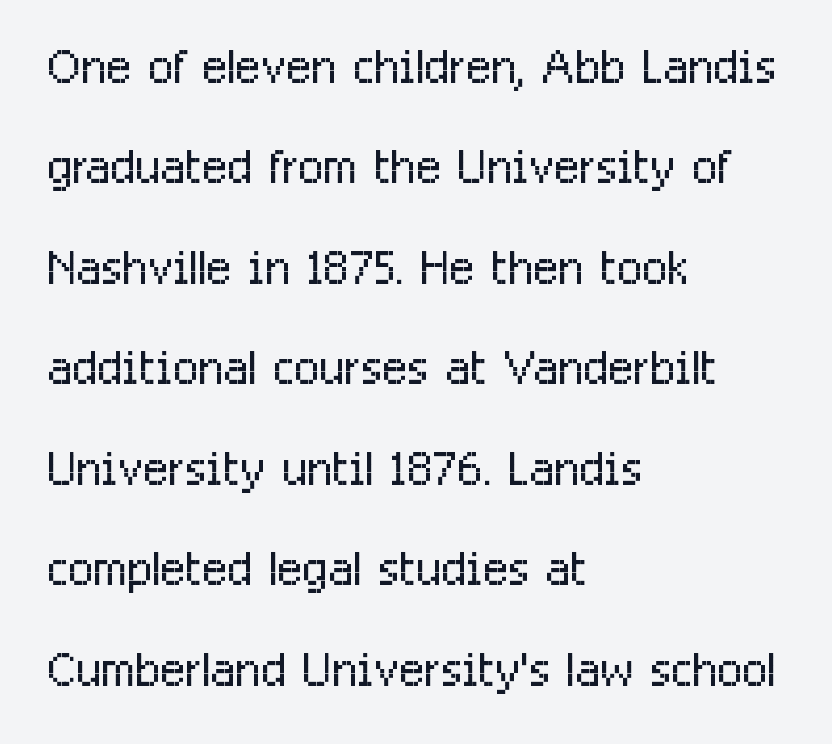
{"serif": "no", "italic": "no", "bold": "no", "weight": "light", "width": "condensed", "stroke_contrast": "low", "x_height": "medium", "monospaced": "no", "underline": "no", "align": "left", "line_spacing": "normal", "line_spacing_ratio": 1.5, "letter_spacing": "normal", "letter_spacing_em": 0.0, "glyph_px": 67}
